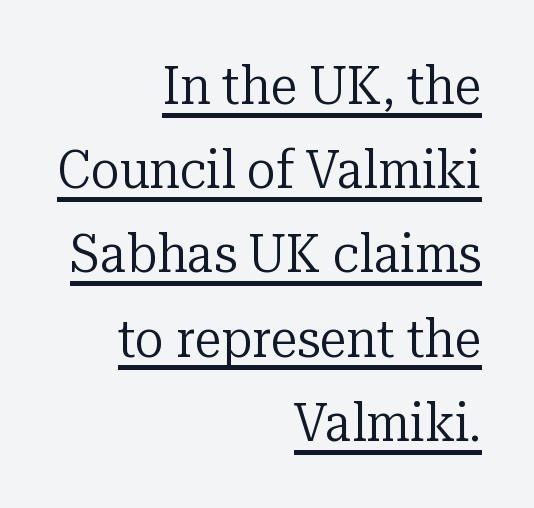
The image shows 54 px regular-weight serif type, upright; set right-aligned, normal line spacing (1.56x), normal letter spacing, underlined; low stroke contrast and a medium x-height.
